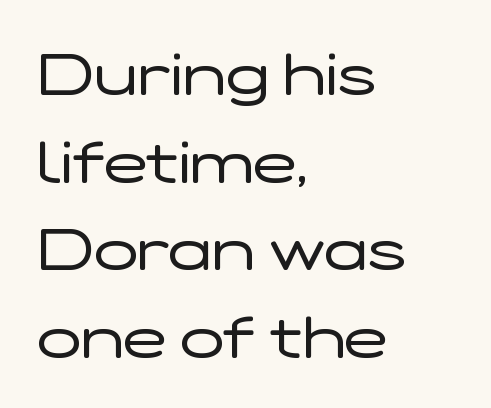
Q: Is the text bold? A: No.
Q: Is the text italic (slanted)? A: No, it is upright.
Q: Is the typeface a serif or a sans-serif typeface? A: Sans-serif.
Q: Is the text underlined? A: No.
Q: How is the paragraph aligned? A: Left-aligned.
Q: Is the spacing between letters normal or unusually wide? A: Normal.
Q: Is the spacing between lines tight, normal or loose? A: Normal.
Q: Width (condensed, normal, or wide)? A: Wide.
Q: Stroke contrast? A: Low.
Q: x-height? A: Medium.
Q: Monospaced? A: No.
